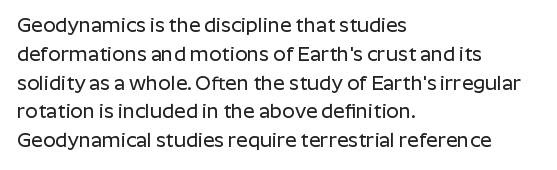
The image shows 20 px text type, upright; set left-aligned, normal line spacing (1.44x), normal letter spacing, not underlined.
